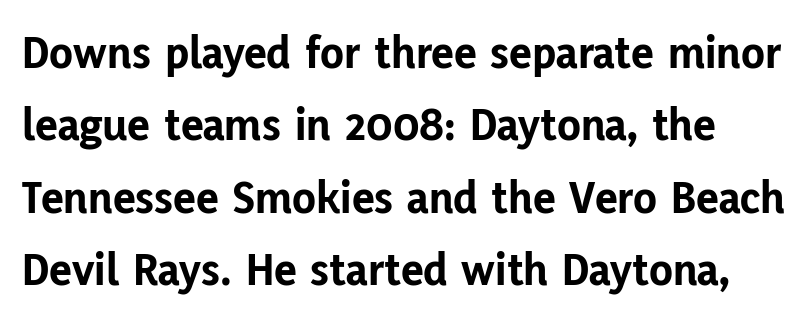
The image shows 48 px bold sans-serif type, upright; set normal line spacing (1.51x), normal letter spacing, not underlined; low stroke contrast and a medium x-height.
